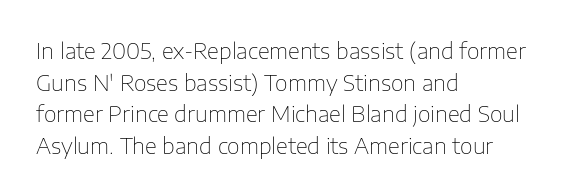
The image shows 22 px text type, upright; set left-aligned, normal line spacing (1.44x), normal letter spacing, not underlined.
